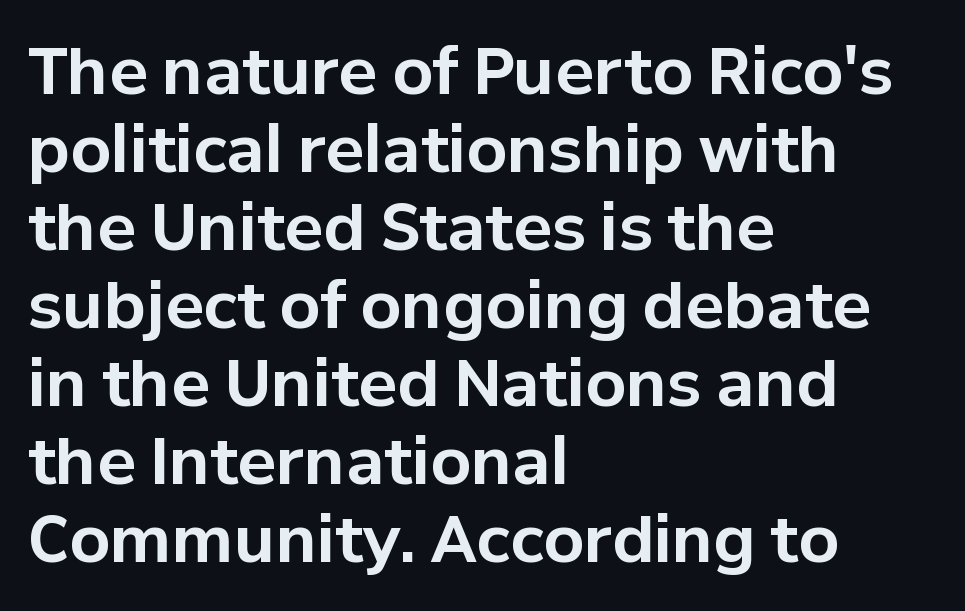
Every letter is thick-stroked: bold, no question. The face used here is proportionally spaced, like ordinary book or web type. A typesetter would call this zero additional tracking. Notice how the passage keeps a crisp vertical edge on the left only. Only glyphs here, with clear space below each row.
